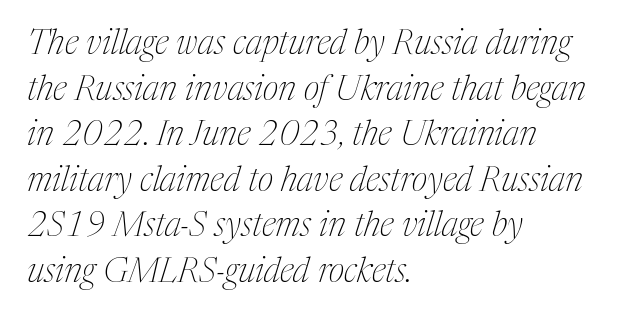
The image shows 34 px thin, condensed serif type, italic (leaning right); set left-aligned, normal line spacing (1.34x), normal letter spacing, not underlined; medium stroke contrast and a medium x-height.
